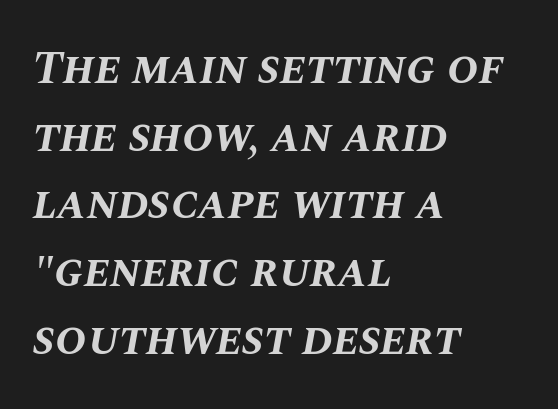
On the weight axis this lands at bold, roughly 700. Inter-character spacing is left at the font's built-in metrics. Unmarked baselines from the first word to the last. Does the copy run flush right? No — it runs flush left. Is the type slanted? Yes — the strokes lean at a clear angle. The lines sit at an ordinary, default distance from one another.
